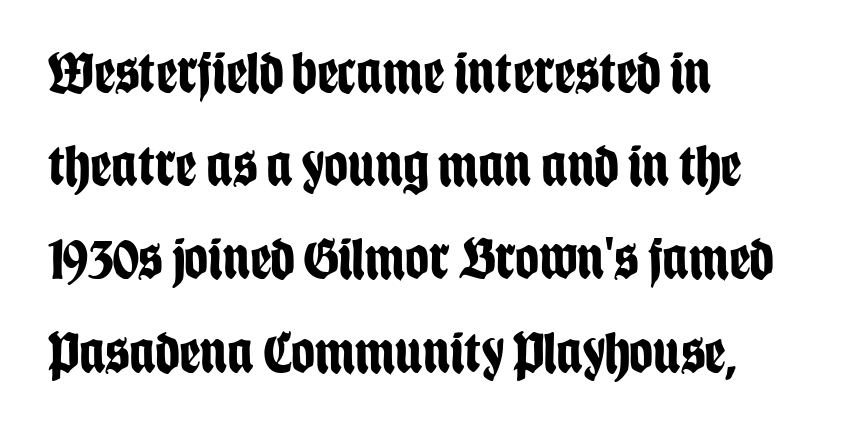
Q: Is the text bold? A: Yes.
Q: Is the text italic (slanted)? A: No, it is upright.
Q: Is the typeface a serif or a sans-serif typeface? A: Sans-serif.
Q: Is the text underlined? A: No.
Q: How is the paragraph aligned? A: Left-aligned.
Q: Is the spacing between letters normal or unusually wide? A: Normal.
Q: Is the spacing between lines tight, normal or loose? A: Normal.
Q: Width (condensed, normal, or wide)? A: Condensed.
Q: Stroke contrast? A: Low.
Q: x-height? A: Large.
Q: Monospaced? A: No.
